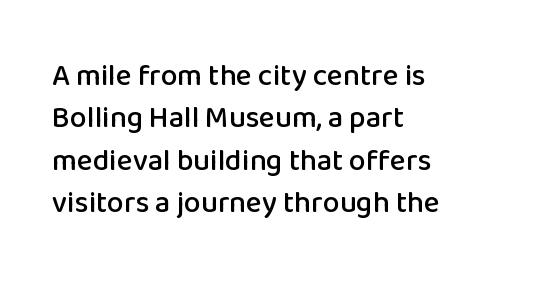
You can tell from the bare stems that sans-serif type was used. If you drew a line through each stem, it would be perfectly vertical. There is no visible air inserted between adjacent glyphs. Note the varied advance widths — an 'i' is clearly narrower than an 'm'.
